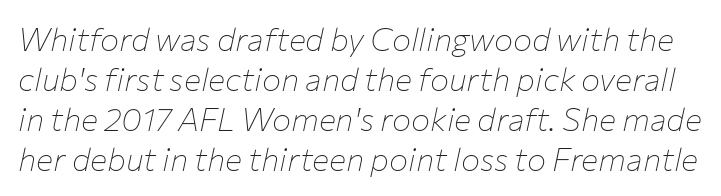
Vertical stems look standard width or narrower in stroke. Just letters on the line, the space beneath them empty. The rendering uses natural spacing where letterforms have individual widths. Nobody touched the tracking dial on this one.
